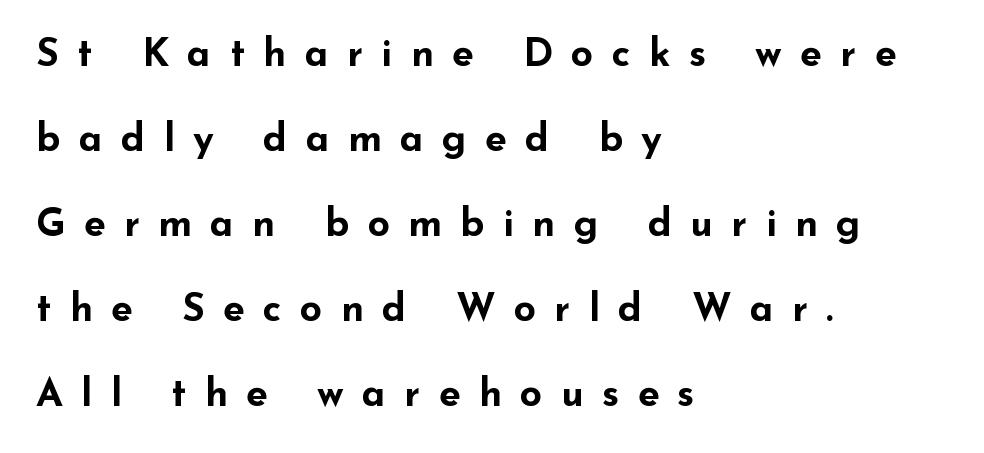
{"serif": "no", "italic": "no", "bold": "yes", "weight": "bold", "width": "wide", "stroke_contrast": "low", "x_height": "small", "monospaced": "no", "underline": "no", "align": "left", "line_spacing": "loose", "line_spacing_ratio": 2.18, "letter_spacing": "wide", "letter_spacing_em": 0.47, "glyph_px": 39}
